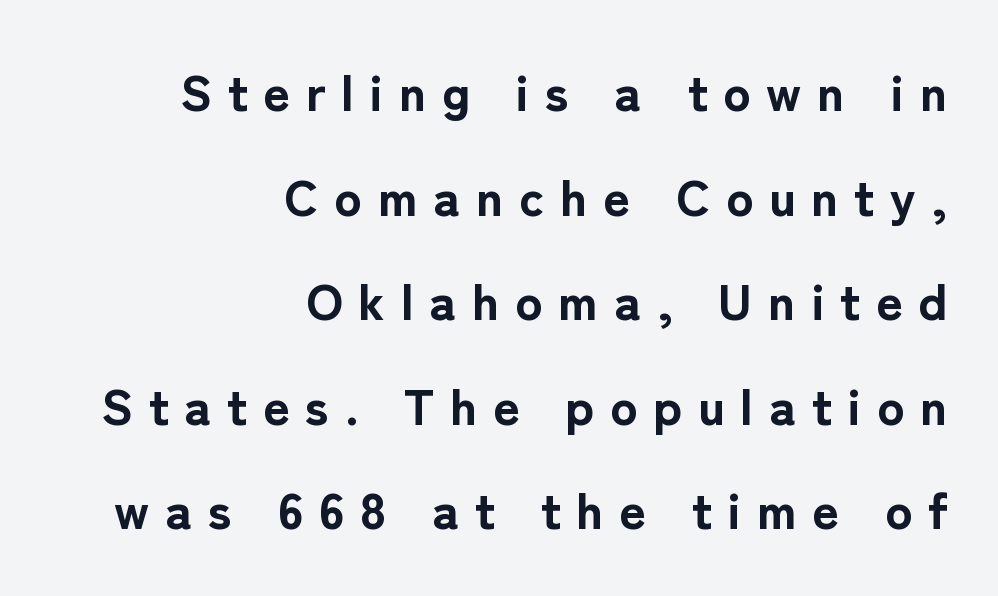
Q: Is the text bold? A: Yes.
Q: Is the text italic (slanted)? A: No, it is upright.
Q: Is the typeface a serif or a sans-serif typeface? A: Sans-serif.
Q: Is the text underlined? A: No.
Q: How is the paragraph aligned? A: Right-aligned.
Q: Is the spacing between letters normal or unusually wide? A: Unusually wide.
Q: Is the spacing between lines tight, normal or loose? A: Loose.
Q: Width (condensed, normal, or wide)? A: Normal.
Q: Stroke contrast? A: Low.
Q: x-height? A: Medium.
Q: Monospaced? A: No.
